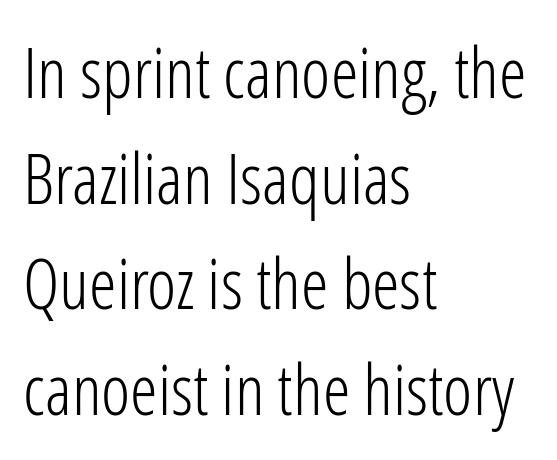
Q: Is the text bold? A: No.
Q: Is the text italic (slanted)? A: No, it is upright.
Q: Is the typeface a serif or a sans-serif typeface? A: Sans-serif.
Q: Is the text underlined? A: No.
Q: How is the paragraph aligned? A: Left-aligned.
Q: Is the spacing between letters normal or unusually wide? A: Normal.
Q: Is the spacing between lines tight, normal or loose? A: Normal.
Q: Width (condensed, normal, or wide)? A: Condensed.
Q: Stroke contrast? A: Low.
Q: x-height? A: Medium.
Q: Monospaced? A: No.
